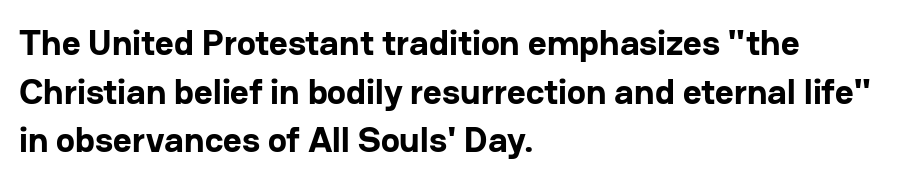
The image shows 36 px bold sans-serif type, upright; set left-aligned, normal line spacing (1.35x), normal letter spacing, not underlined; low stroke contrast and a medium x-height.
